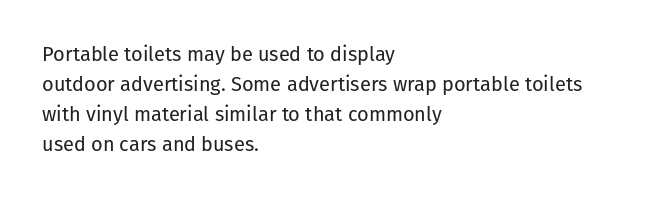
The face looks like a standard text weight, possibly lighter. A normal amount of white space separates one row of letters from the next. Line beginnings align vertically; line endings do not. The horizontal fit of the characters is conventional and even. The passage shown is not underscored anywhere.
